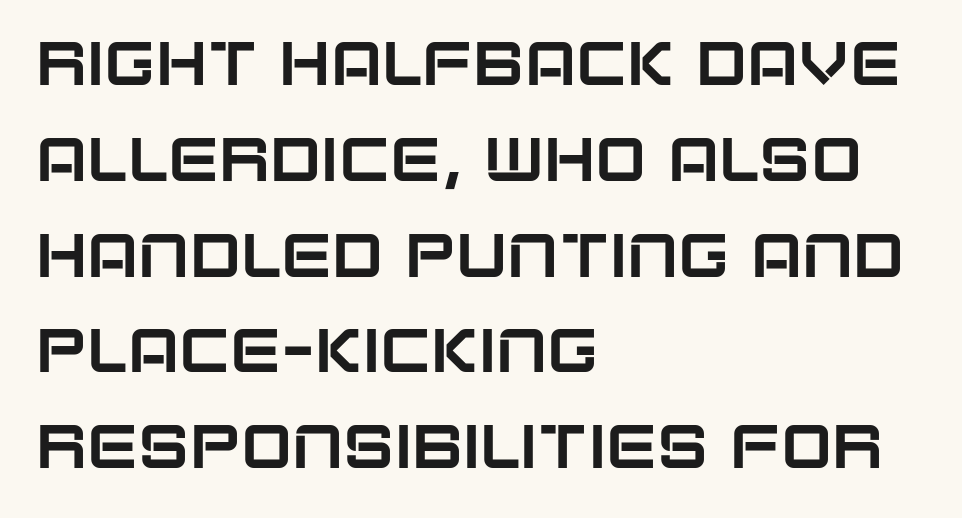
The image shows 61 px sans-serif type, upright; set left-aligned, normal line spacing (1.57x), normal letter spacing, not underlined; low stroke contrast and a large x-height.
